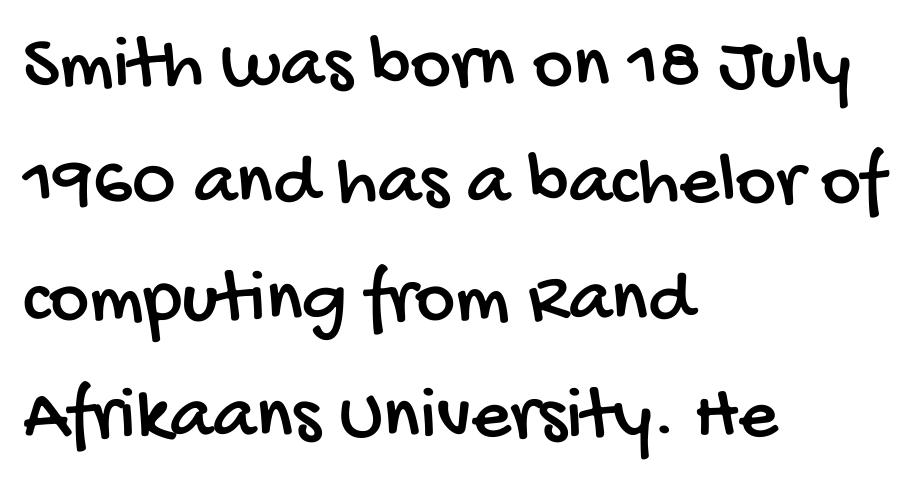
Q: Is the typeface a serif or a sans-serif typeface? A: Sans-serif.
Q: Is the text underlined? A: No.
Q: How is the paragraph aligned? A: Left-aligned.
Q: Is the spacing between letters normal or unusually wide? A: Normal.
Q: Is the spacing between lines tight, normal or loose? A: Normal.
Q: Width (condensed, normal, or wide)? A: Condensed.
Q: Stroke contrast? A: Low.
Q: x-height? A: Large.
Q: Monospaced? A: No.
